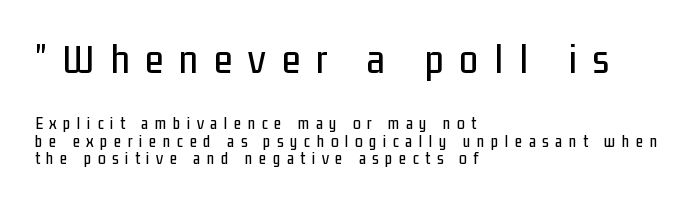
{"serif": "no", "italic": "no", "width": "condensed", "stroke_contrast": "low", "x_height": "medium", "monospaced": "no", "underline": "no", "align": "left", "line_spacing": "tight", "line_spacing_ratio": 1.05, "letter_spacing": "wide", "letter_spacing_em": 0.38, "larger_block": "first", "size_ratio": 2.47, "glyph_px": 42}
